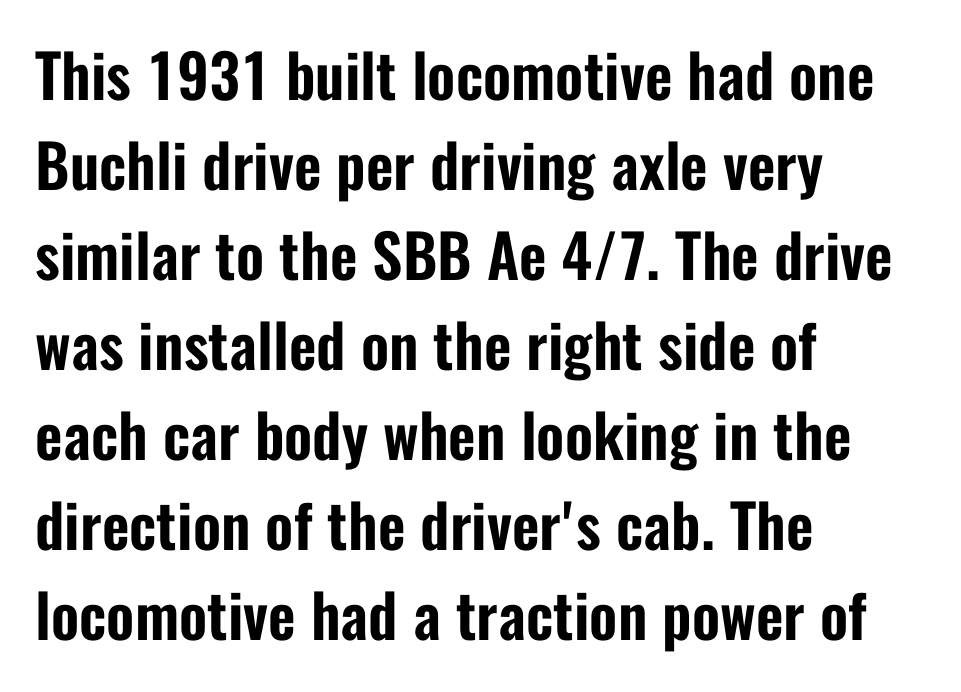
{"serif": "no", "italic": "no", "width": "condensed", "stroke_contrast": "low", "x_height": "medium", "monospaced": "no", "underline": "no", "align": "left", "line_spacing": "normal", "line_spacing_ratio": 1.5, "letter_spacing": "normal", "letter_spacing_em": 0.0, "glyph_px": 60}
